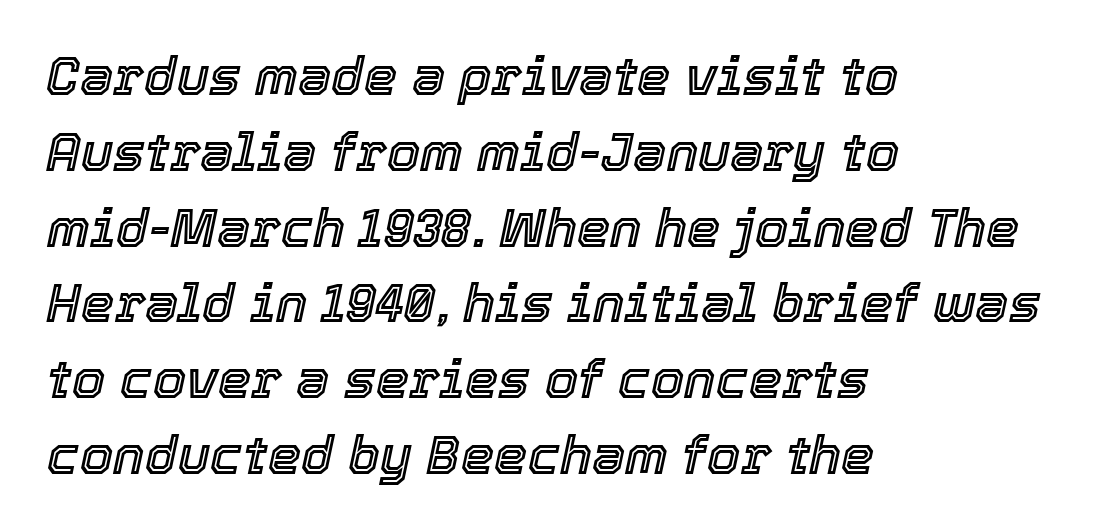
{"italic": "yes", "lean": "right", "slant_degrees": 12, "width": "normal", "x_height": "medium", "monospaced": "no", "underline": "no", "align": "left", "line_spacing": "normal", "line_spacing_ratio": 1.43, "letter_spacing": "normal", "letter_spacing_em": 0.0, "glyph_px": 53}
